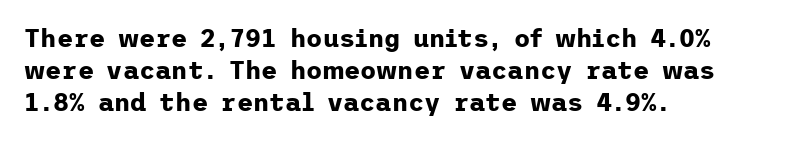
Q: Is the text bold? A: Yes.
Q: Is the text italic (slanted)? A: No, it is upright.
Q: Is the text underlined? A: No.
Q: How is the paragraph aligned? A: Left-aligned.
Q: Is the spacing between letters normal or unusually wide? A: Normal.
Q: Is the spacing between lines tight, normal or loose? A: Normal.
